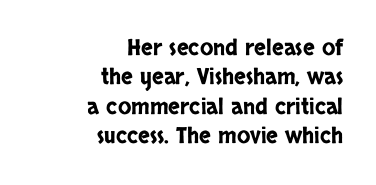
{"italic": "no", "underline": "no", "align": "right", "line_spacing": "normal", "line_spacing_ratio": 1.33, "letter_spacing": "normal", "letter_spacing_em": 0.0, "glyph_px": 22}
